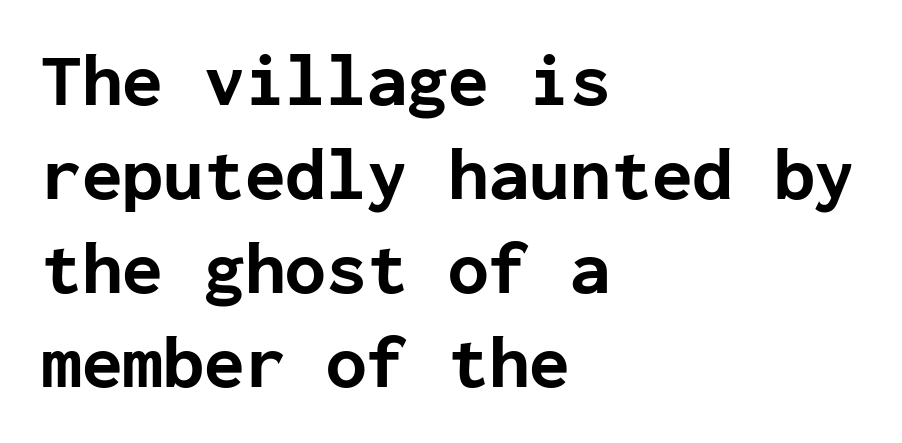
{"serif": "no", "italic": "no", "bold": "yes", "weight": "bold", "width": "normal", "stroke_contrast": "low", "x_height": "medium", "monospaced": "yes", "underline": "no", "align": "left", "line_spacing": "normal", "line_spacing_ratio": 1.27, "letter_spacing": "normal", "letter_spacing_em": 0.0, "glyph_px": 74}
